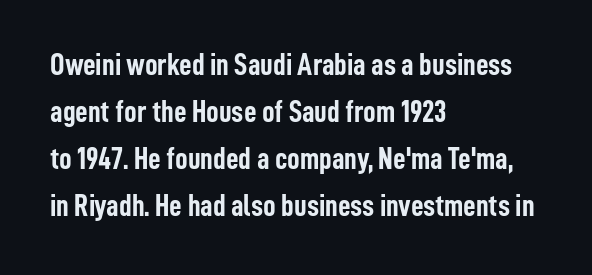
Q: Is the text bold? A: Yes.
Q: Is the text italic (slanted)? A: No, it is upright.
Q: Is the typeface a serif or a sans-serif typeface? A: Sans-serif.
Q: Is the text underlined? A: No.
Q: How is the paragraph aligned? A: Left-aligned.
Q: Is the spacing between letters normal or unusually wide? A: Normal.
Q: Is the spacing between lines tight, normal or loose? A: Normal.
Q: Width (condensed, normal, or wide)? A: Condensed.
Q: Stroke contrast? A: Low.
Q: x-height? A: Medium.
Q: Monospaced? A: No.
